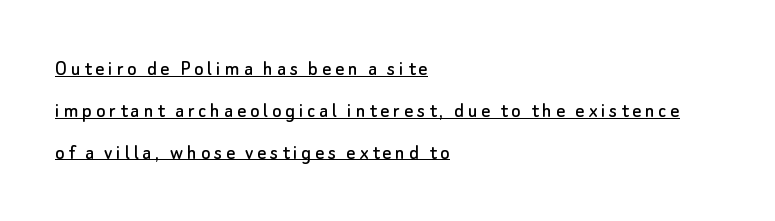
The image shows 22 px text type, upright; set left-aligned, loose line spacing (1.9x), underlined.
